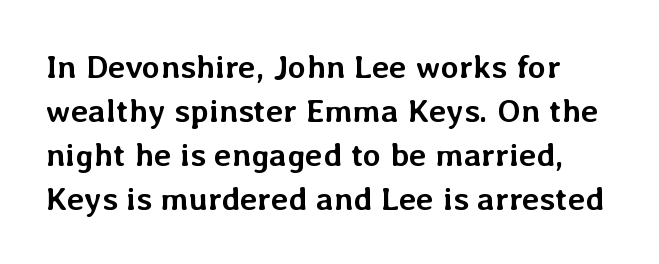
Q: Is the text bold? A: Yes.
Q: Is the text italic (slanted)? A: No, it is upright.
Q: Is the text underlined? A: No.
Q: Is the spacing between letters normal or unusually wide? A: Normal.
Q: Is the spacing between lines tight, normal or loose? A: Normal.
Q: Width (condensed, normal, or wide)? A: Normal.
Q: Stroke contrast? A: Low.
Q: x-height? A: Medium.
Q: Monospaced? A: No.
